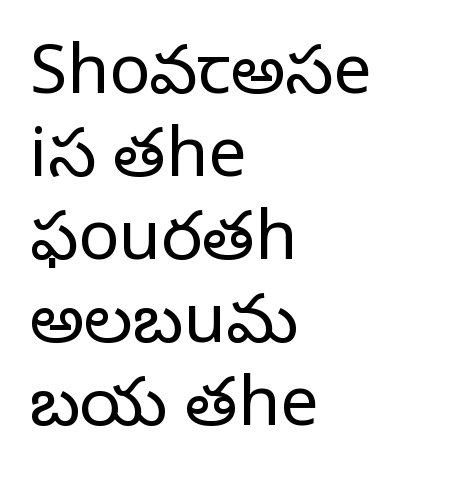
The image shows 68 px regular-weight serif type, upright; set left-aligned, line spacing 1.22x, normal letter spacing, not underlined; low stroke contrast and a large x-height.
